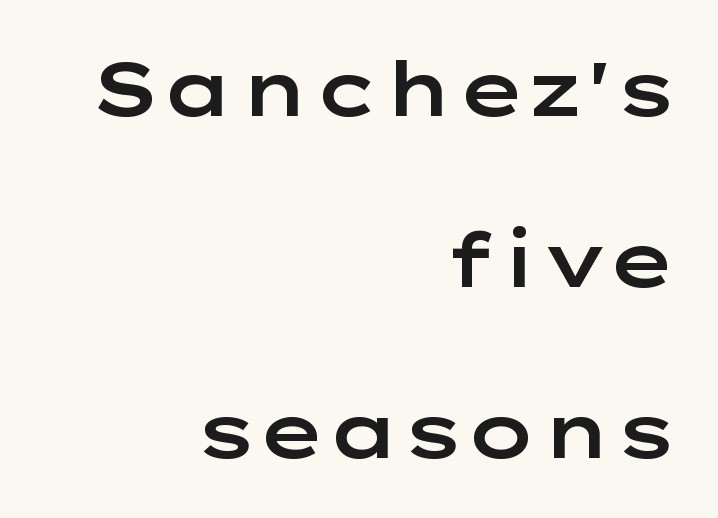
This sample has the flowing, uneven cadence of proportional lettering. Casual observation: everything's shoved over to the right. The foot of each line stays bare and open. Designer's note — italics off, roman on. Rows of type keep a wide berth in the vertical direction.
